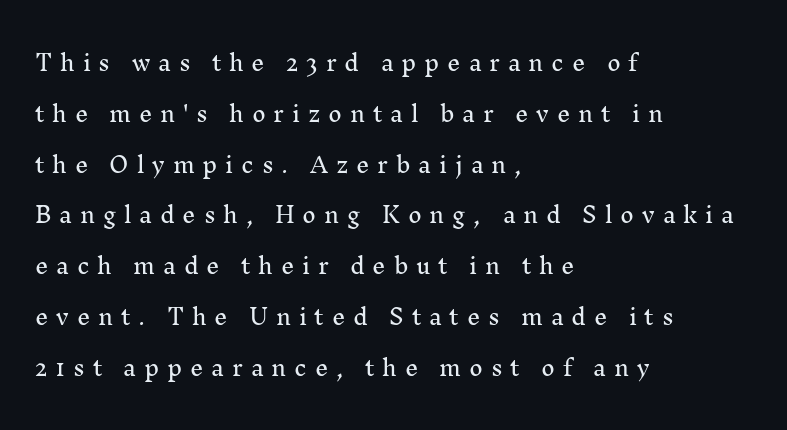
No italicization has been applied; the sample stays upright. In terms of leading, this rendering errs on the spacious side. The letterforms stand isolated, each surrounded by extra space. The space directly below the letters is spotless. Is the block centered? No — it sits flush against the left margin.
